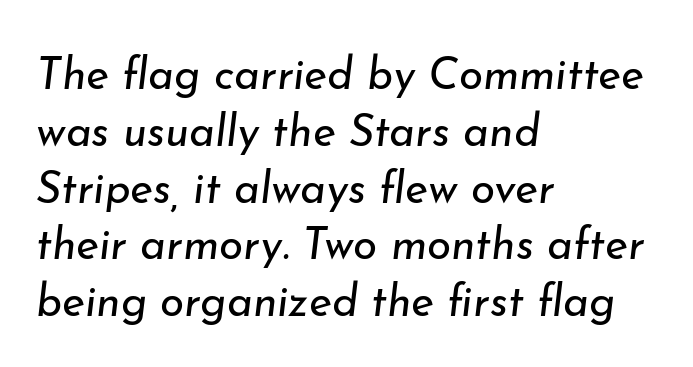
The image shows 44 px regular-weight type, italic (leaning right); set left-aligned, normal line spacing (1.29x), normal letter spacing, not underlined; low stroke contrast and a small x-height.
